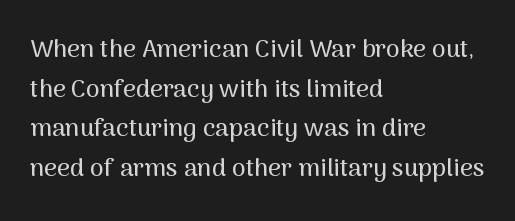
Q: Is the text italic (slanted)? A: No, it is upright.
Q: Is the text underlined? A: No.
Q: How is the paragraph aligned? A: Left-aligned.
Q: Is the spacing between letters normal or unusually wide? A: Normal.
Q: Is the spacing between lines tight, normal or loose? A: Normal.
